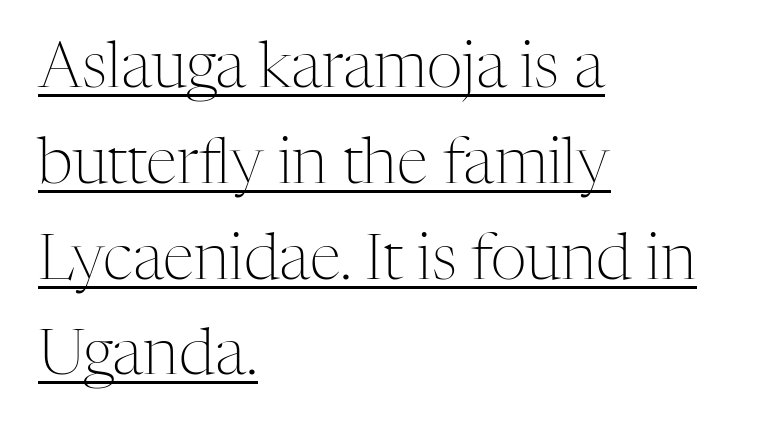
Q: Is the text bold? A: No.
Q: Is the text italic (slanted)? A: No, it is upright.
Q: Is the typeface a serif or a sans-serif typeface? A: Serif.
Q: Is the text underlined? A: Yes.
Q: How is the paragraph aligned? A: Left-aligned.
Q: Is the spacing between letters normal or unusually wide? A: Normal.
Q: Is the spacing between lines tight, normal or loose? A: Normal.
Q: Width (condensed, normal, or wide)? A: Normal.
Q: Stroke contrast? A: Medium.
Q: x-height? A: Medium.
Q: Monospaced? A: No.
